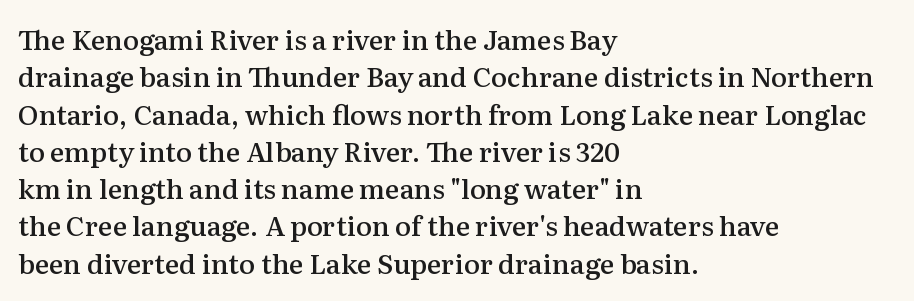
The image shows 27 px text type, upright; set left-aligned, normal line spacing (1.38x), normal letter spacing, not underlined.
